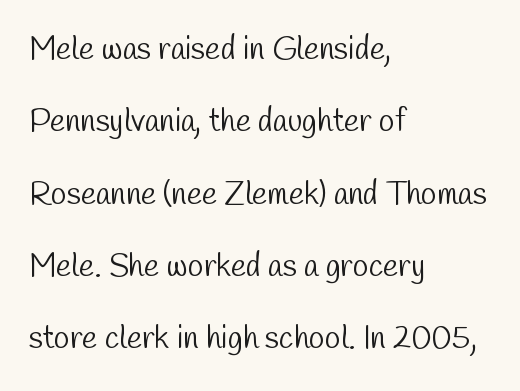
The string is rendered with underlining switched off. These lines are rendered in a variable-pitch font. Notice how the passage keeps a crisp vertical edge on the left only. This block would shrink considerably if given ordinary leading; it's expanded now. Each stroke keeps to a modest, everyday thickness or less.
